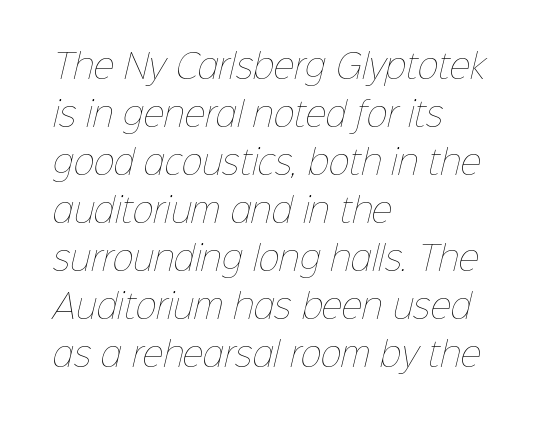
{"bold": "no", "weight": "thin", "width": "normal", "stroke_contrast": "low", "x_height": "medium", "monospaced": "no", "underline": "no", "align": "left", "line_spacing": "normal", "line_spacing_ratio": 1.5, "letter_spacing": "normal", "letter_spacing_em": 0.0, "glyph_px": 32}
